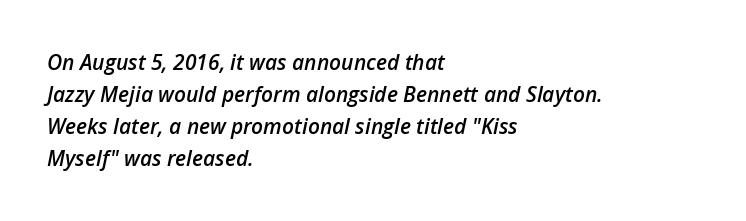
Q: Is the text bold? A: Semi-bold.
Q: Is the text italic (slanted)? A: Yes, it leans right by about 12 degrees.
Q: Is the text underlined? A: No.
Q: How is the paragraph aligned? A: Left-aligned.
Q: Is the spacing between letters normal or unusually wide? A: Normal.
Q: Is the spacing between lines tight, normal or loose? A: Normal.
